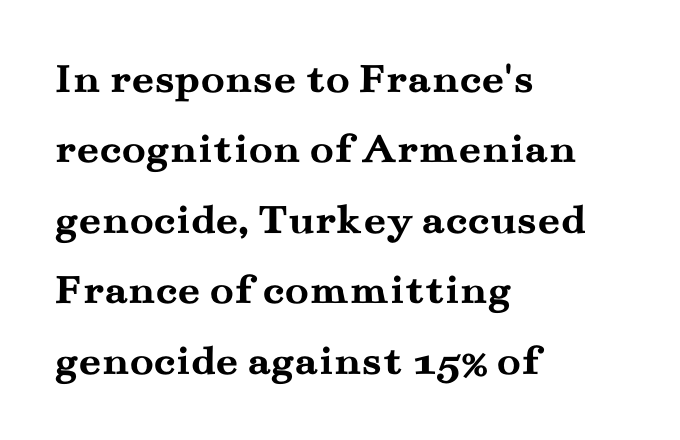
Q: Is the text bold? A: Yes.
Q: Is the text italic (slanted)? A: No, it is upright.
Q: Is the typeface a serif or a sans-serif typeface? A: Serif.
Q: Is the text underlined? A: No.
Q: How is the paragraph aligned? A: Left-aligned.
Q: Is the spacing between letters normal or unusually wide? A: Normal.
Q: Is the spacing between lines tight, normal or loose? A: Normal.
Q: Width (condensed, normal, or wide)? A: Wide.
Q: Stroke contrast? A: Medium.
Q: x-height? A: Small.
Q: Monospaced? A: No.
